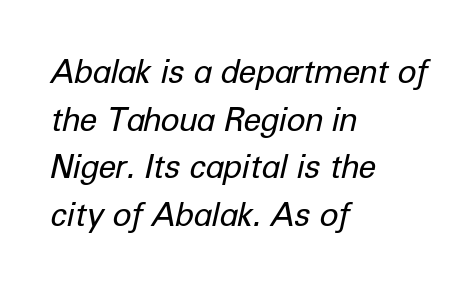
Q: Is the text bold? A: No.
Q: Is the text italic (slanted)? A: Yes, it leans right by about 12 degrees.
Q: Is the text underlined? A: No.
Q: How is the paragraph aligned? A: Left-aligned.
Q: Is the spacing between letters normal or unusually wide? A: Normal.
Q: Is the spacing between lines tight, normal or loose? A: Normal.
Q: Width (condensed, normal, or wide)? A: Normal.
Q: Stroke contrast? A: Low.
Q: x-height? A: Medium.
Q: Monospaced? A: No.
